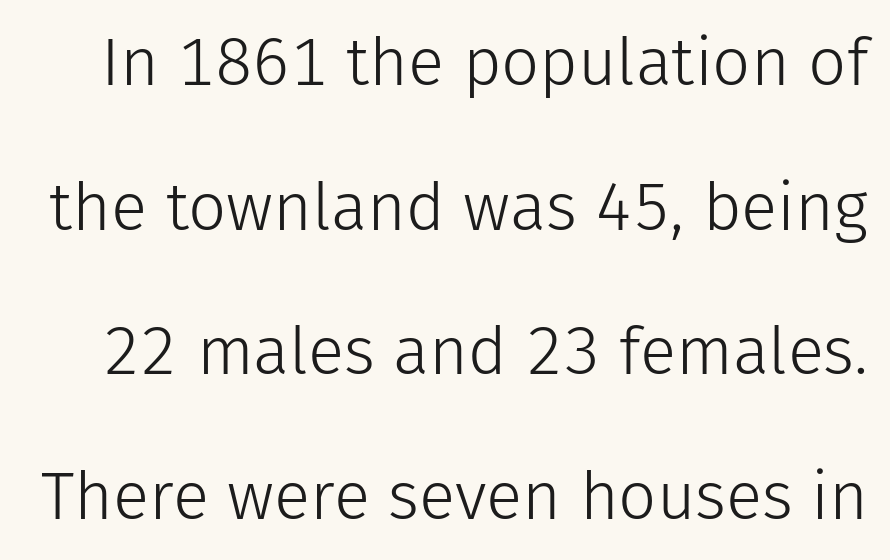
The image shows 67 px light sans-serif type, upright; set loose line spacing (2.16x), normal letter spacing, not underlined; low stroke contrast and a medium x-height.
